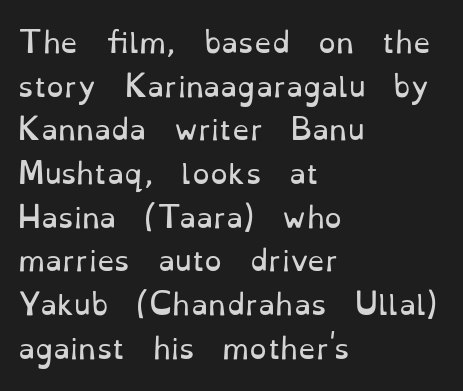
The image shows 28 px regular-weight type, upright; set left-aligned, normal line spacing (1.56x), normal letter spacing, not underlined; low stroke contrast and a small x-height.
